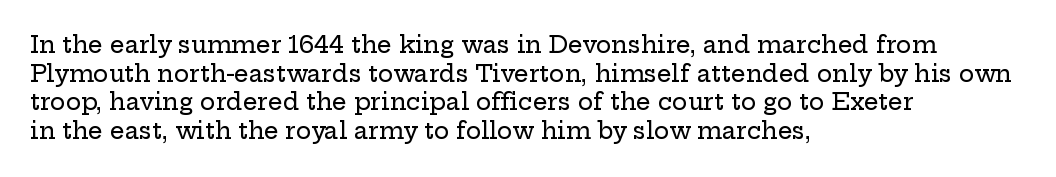
The image shows 23 px text type, upright; set left-aligned, normal line spacing (1.25x), normal letter spacing, not underlined.
